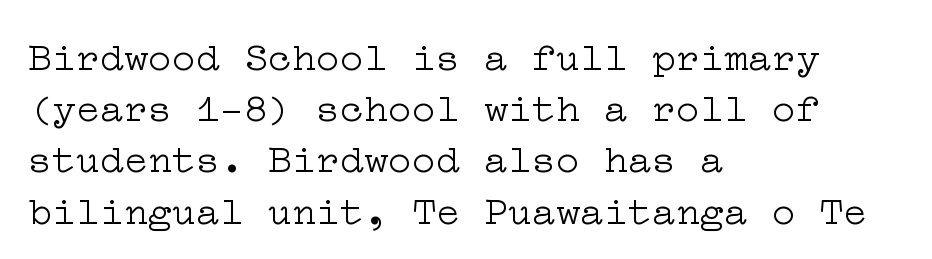
The image shows 40 px light, wide serif type, upright; set left-aligned, normal line spacing (1.28x), normal letter spacing, not underlined; low stroke contrast and a medium x-height.
